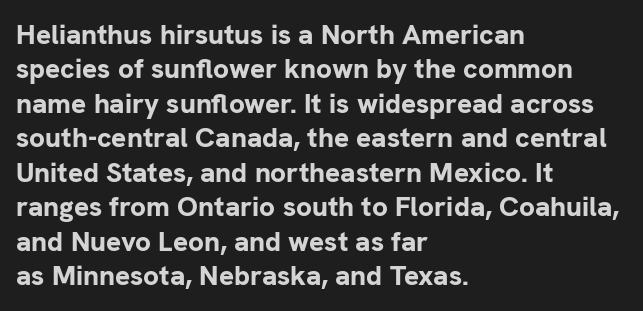
The image shows 28 px bold sans-serif type, upright; set left-aligned, line spacing 1.23x, normal letter spacing, not underlined; low stroke contrast and a medium x-height.
